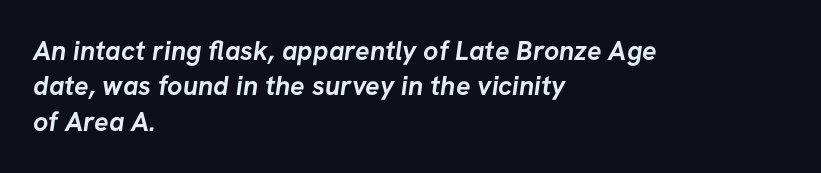
In terms of leading, this rendering sits right in the middle. The gaps between neighbouring characters are ordinary and unremarkable. The baseline area is clear. Chunky letters — that's bold for sure. The setting favours the left margin, as ordinary paragraphs usually do.
